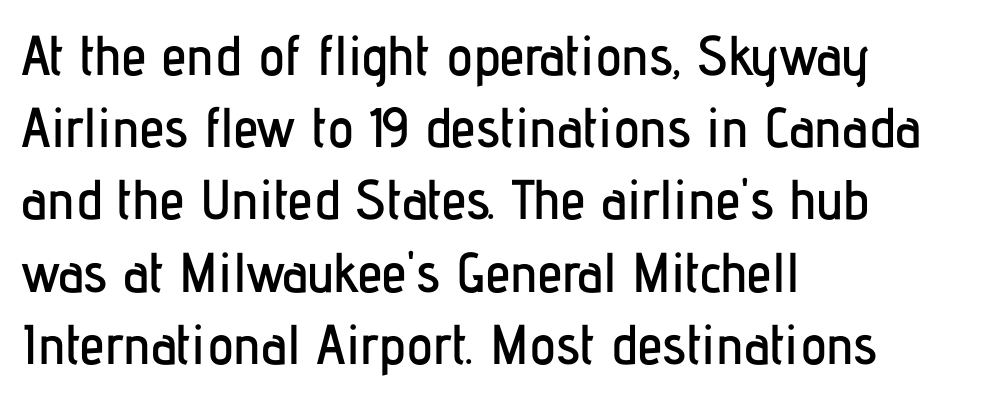
{"serif": "no", "italic": "no", "width": "condensed", "stroke_contrast": "low", "x_height": "medium", "monospaced": "no", "underline": "no", "align": "left", "line_spacing": "normal", "line_spacing_ratio": 1.29, "letter_spacing": "normal", "letter_spacing_em": 0.0, "glyph_px": 56}
